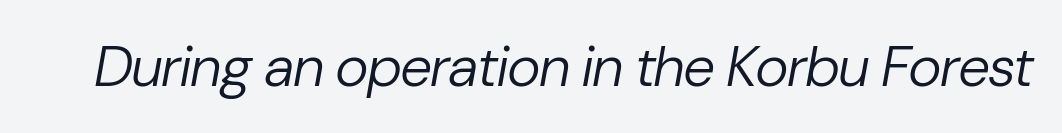
Q: Is the text bold? A: No.
Q: Is the text italic (slanted)? A: Yes, it leans right by about 10 degrees.
Q: Is the text underlined? A: No.
Q: Is the spacing between letters normal or unusually wide? A: Normal.
Q: Width (condensed, normal, or wide)? A: Normal.
Q: Stroke contrast? A: Low.
Q: x-height? A: Medium.
Q: Monospaced? A: No.
